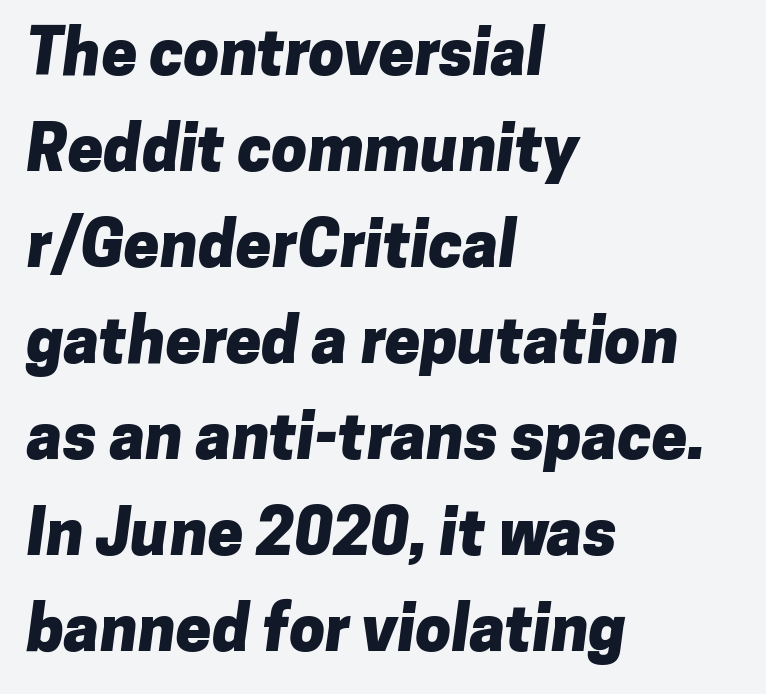
Think of a printed novel: that variable character pitch is what you see here. Compared with typical body copy, the letter spacing here is the same. Descender tails drop into unmarked territory. Every row of glyphs begins at an identical x-position on the left.
